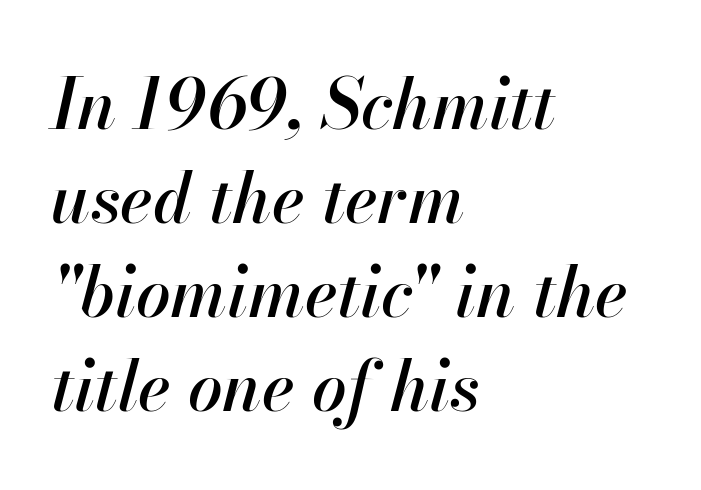
The lines in this sample share a left origin and differ only in where they stop. Nobody touched the tracking dial on this one. A typesetter would call this proportional, since set widths differ per character. The whole block is typeset with a tilt.
